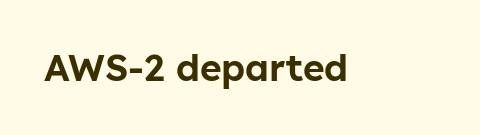
{"serif": "no", "italic": "no", "width": "normal", "stroke_contrast": "low", "x_height": "medium", "monospaced": "no", "underline": "no", "letter_spacing": "normal", "letter_spacing_em": 0.0, "glyph_px": 37}
